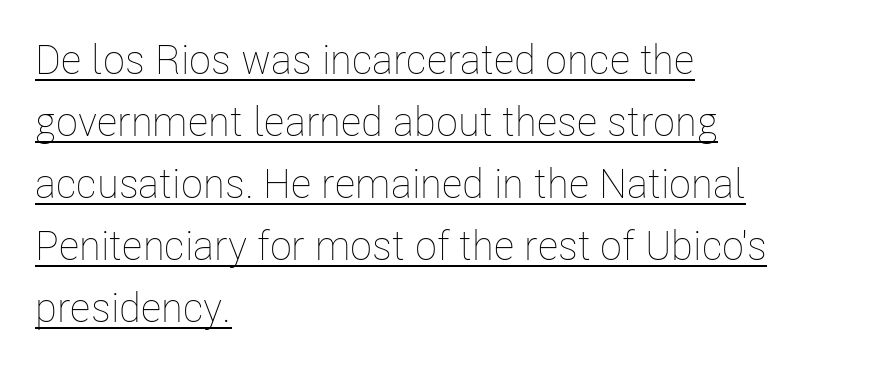
{"italic": "no", "bold": "no", "weight": "thin", "width": "condensed", "stroke_contrast": "low", "x_height": "medium", "monospaced": "no", "underline": "yes", "align": "left", "line_spacing": "normal", "line_spacing_ratio": 1.51, "letter_spacing": "normal", "letter_spacing_em": 0.0, "glyph_px": 41}
